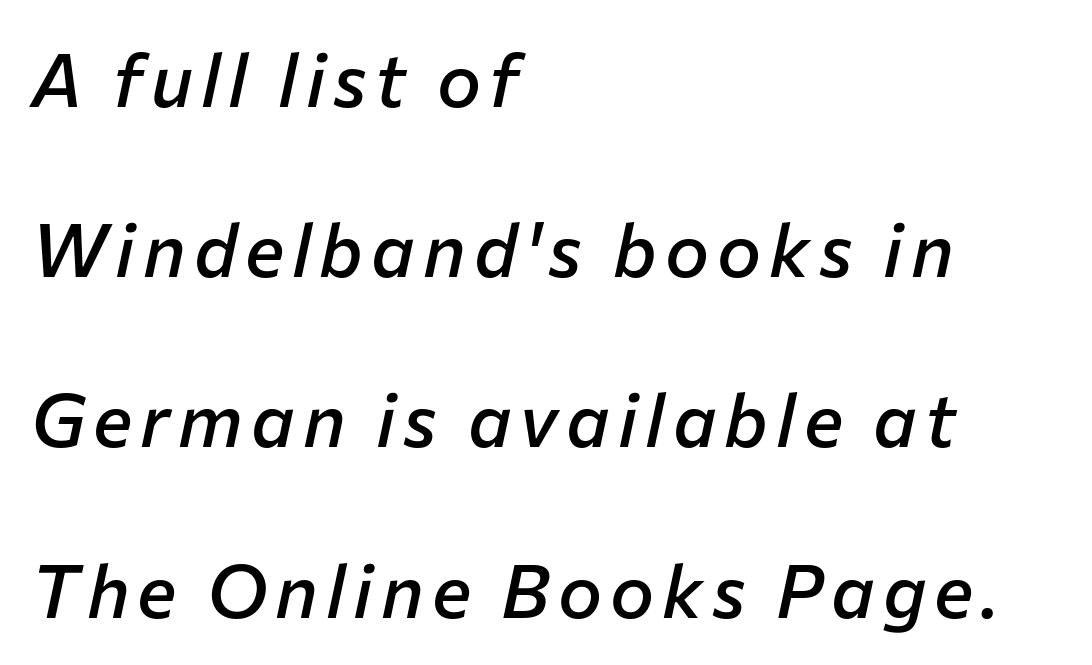
{"italic": "yes", "lean": "right", "slant_degrees": 12, "bold": "semi", "weight": "semibold", "width": "normal", "stroke_contrast": "low", "x_height": "medium", "monospaced": "no", "underline": "no", "align": "left", "line_spacing": "loose", "line_spacing_ratio": 2.3, "glyph_px": 74}
